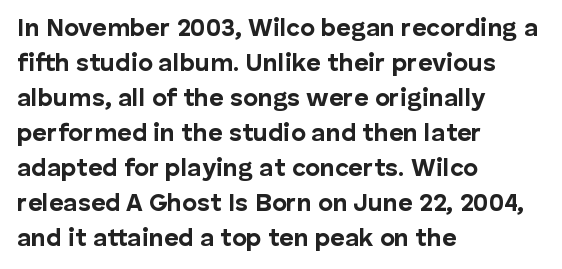
The image shows 25 px bold type, upright; set left-aligned, normal line spacing (1.4x), normal letter spacing, not underlined.
